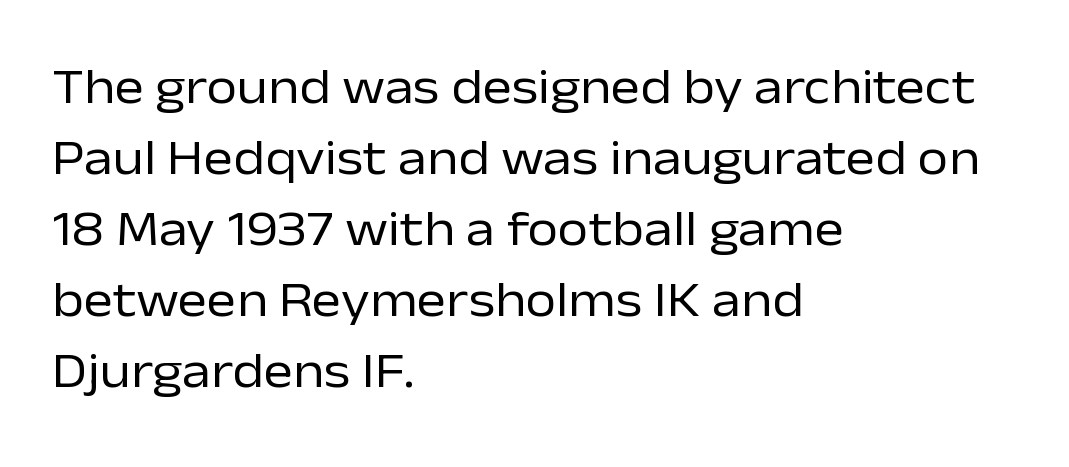
{"serif": "no", "italic": "no", "bold": "no", "weight": "regular", "width": "normal", "stroke_contrast": "low", "x_height": "medium", "monospaced": "no", "underline": "no", "align": "left", "line_spacing": "normal", "line_spacing_ratio": 1.42, "letter_spacing": "normal", "letter_spacing_em": 0.0, "glyph_px": 50}
